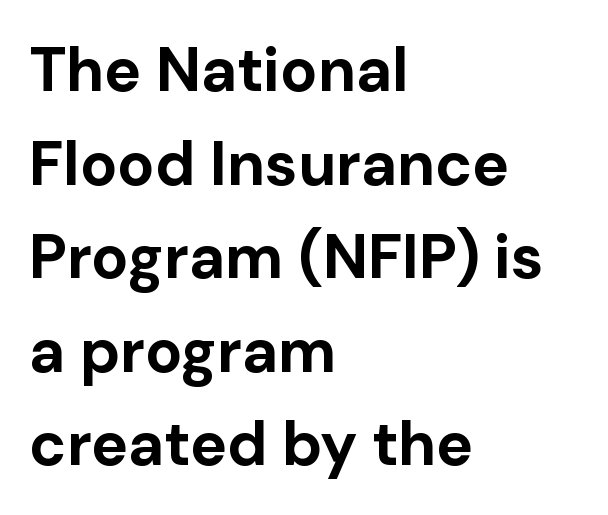
Font category for this specimen: sans-serif. The zone under the glyphs is completely vacant. Casual observation: everything's shoved over to the left. A dark, heavy texture on the line: the type is bold. What's the leading like? Ordinary, nothing unusual.
